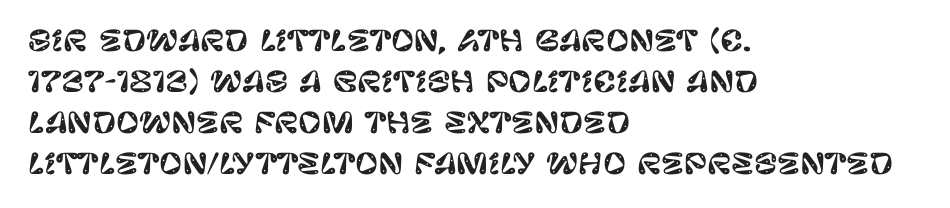
{"serif": "no", "width": "normal", "stroke_contrast": "low", "x_height": "large", "monospaced": "no", "underline": "no", "align": "left", "line_spacing": "normal", "line_spacing_ratio": 1.46, "letter_spacing": "normal", "letter_spacing_em": 0.0, "glyph_px": 28}
